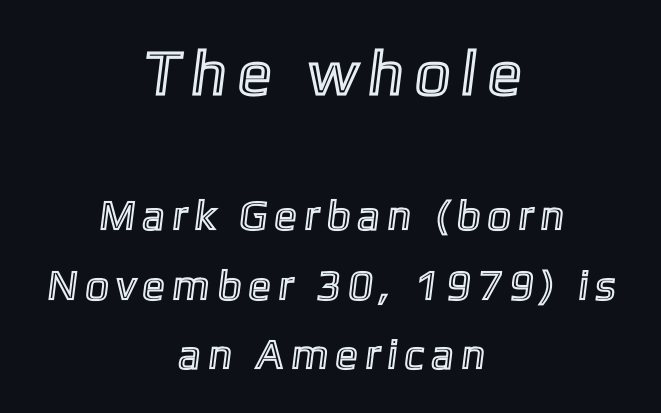
Q: Is the text underlined? A: No.
Q: How is the paragraph aligned? A: Centered.
Q: Is the spacing between lines tight, normal or loose? A: Normal.
Q: Which block of text is set in a larger size, the first (top) or the second (bottom)? A: The first (top) one.
Q: Width (condensed, normal, or wide)? A: Normal.
Q: x-height? A: Medium.
Q: Monospaced? A: No.
